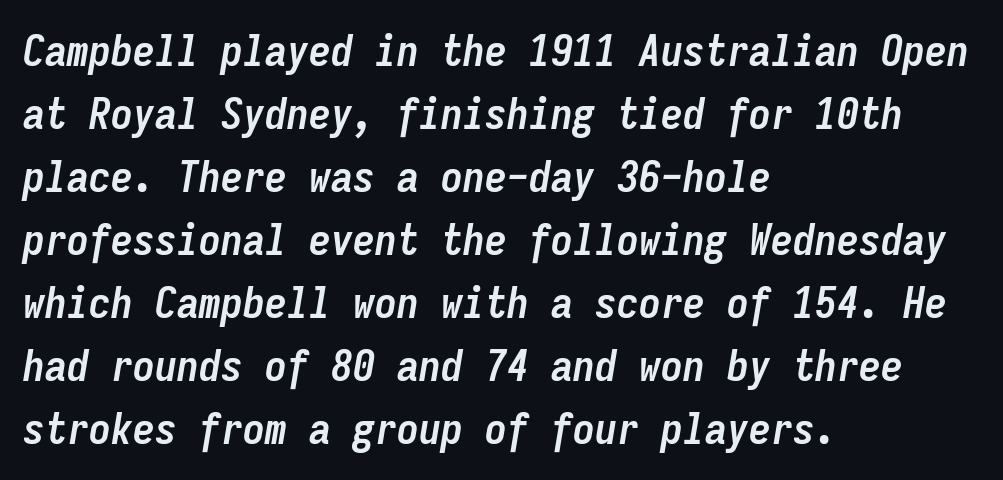
Is this a fixed-width face? Yes — each glyph sits in an identical cell. This sample keeps an unexceptional amount of space between lines. This sample uses plain, unmodified letter spacing. Anything drawn beneath the words? Only blank space.
